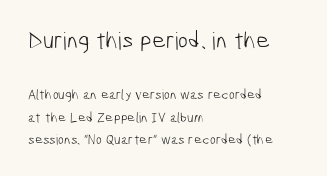
The designer gave the opening block more size than the closing block. Evenly set lines give the paragraph a standard silhouette. The glyphs are unaccompanied by any horizontal stroke below them. In terms of letterspacing, this is plain default setting. Layout note: lines flush left.
